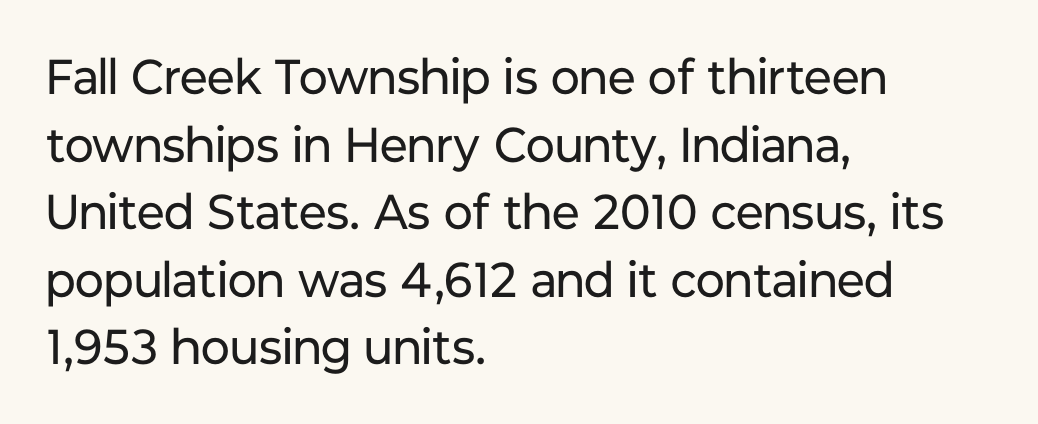
{"serif": "no", "italic": "no", "bold": "no", "weight": "regular", "width": "normal", "stroke_contrast": "low", "x_height": "medium", "monospaced": "no", "underline": "no", "align": "left", "line_spacing": "normal", "line_spacing_ratio": 1.38, "letter_spacing": "normal", "letter_spacing_em": 0.0, "glyph_px": 49}
